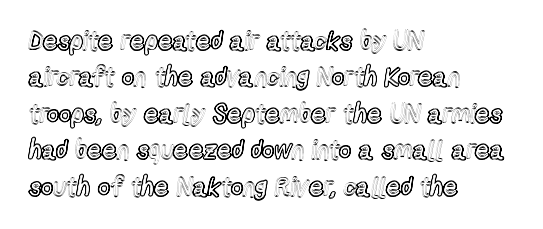
Q: Is the text italic (slanted)? A: Yes.
Q: Is the text underlined? A: No.
Q: How is the paragraph aligned? A: Left-aligned.
Q: Is the spacing between letters normal or unusually wide? A: Normal.
Q: Is the spacing between lines tight, normal or loose? A: Normal.
